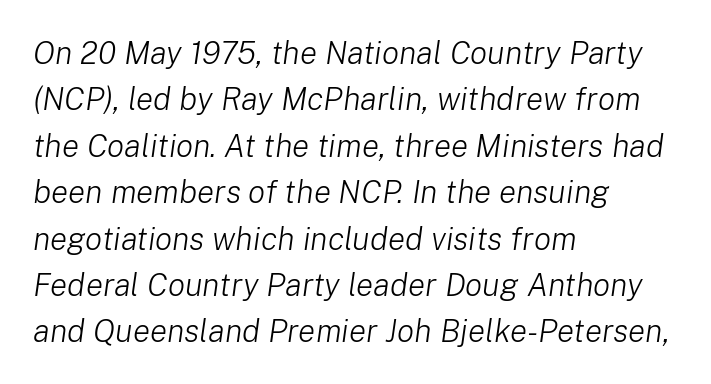
A light-to-regular cut is what we see here. One glance says typical: line gaps are just what's usual. Honestly, there is no underline to notice here at all. Line beginnings align vertically; line endings do not. You could not count columns in this text — the font is proportionally spaced.
